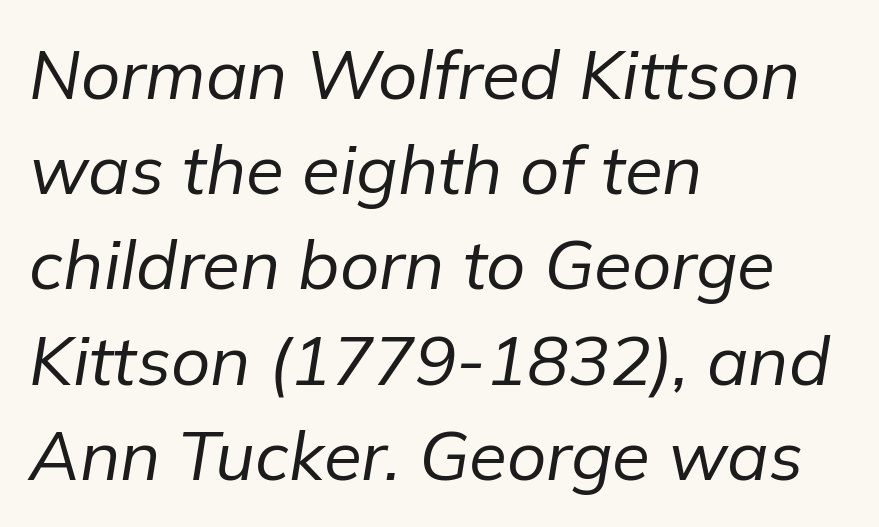
The image shows 69 px regular-weight type, italic (leaning right); set left-aligned, normal line spacing (1.38x), normal letter spacing, not underlined; low stroke contrast and a medium x-height.
